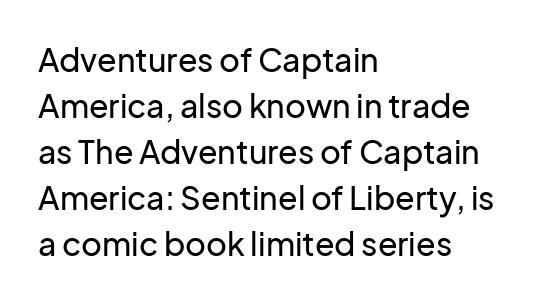
{"serif": "no", "italic": "no", "width": "normal", "stroke_contrast": "low", "x_height": "medium", "monospaced": "no", "underline": "no", "align": "left", "line_spacing": "normal", "line_spacing_ratio": 1.44, "letter_spacing": "normal", "letter_spacing_em": 0.0, "glyph_px": 32}
